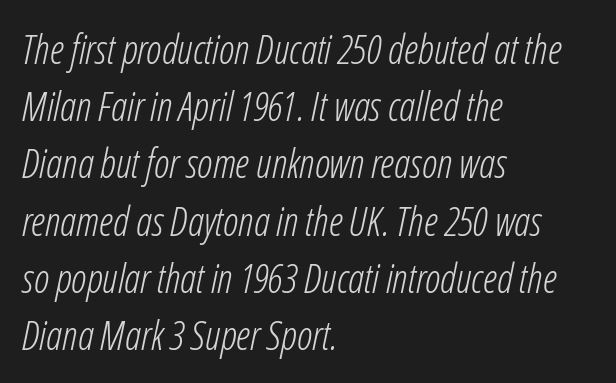
{"italic": "yes", "lean": "right", "slant_degrees": 12, "bold": "no", "weight": "light", "width": "condensed", "stroke_contrast": "low", "x_height": "medium", "monospaced": "no", "underline": "no", "align": "left", "line_spacing": "normal", "line_spacing_ratio": 1.43, "letter_spacing": "normal", "letter_spacing_em": 0.0, "glyph_px": 40}
